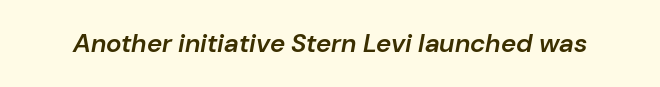
These lines keep a tight, regular rhythm from letter to letter. Weight: semibold (demi). Any mark beneath the type? The region is blank. Posture: slanted.
